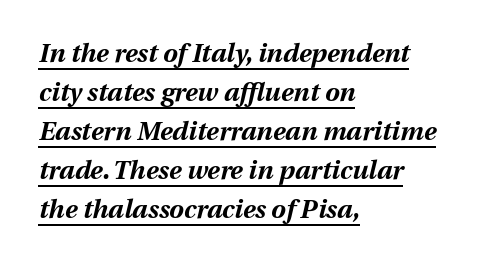
Q: Is the text bold? A: Yes.
Q: Is the text italic (slanted)? A: Yes, it leans right by about 12 degrees.
Q: Is the text underlined? A: Yes.
Q: How is the paragraph aligned? A: Left-aligned.
Q: Is the spacing between letters normal or unusually wide? A: Normal.
Q: Is the spacing between lines tight, normal or loose? A: Normal.
